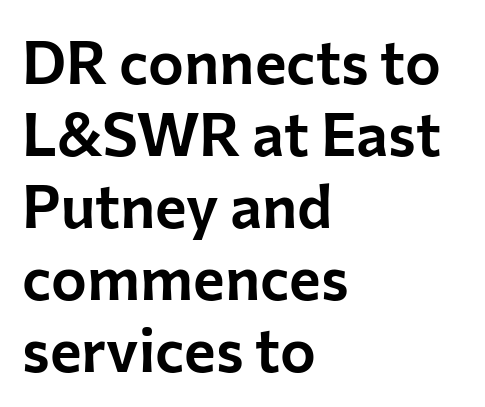
The image shows 60 px sans-serif type, upright; set left-aligned, line spacing 1.2x, normal letter spacing, not underlined; low stroke contrast and a medium x-height.
